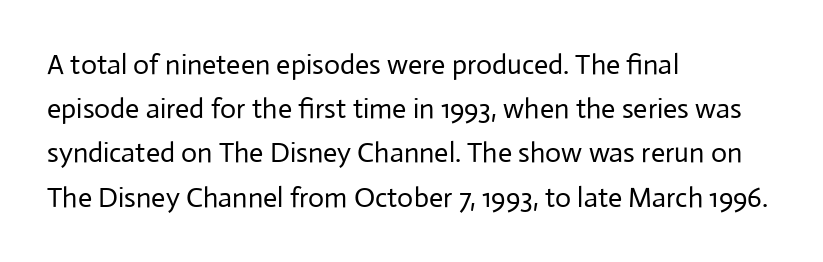
Q: Is the text bold? A: No.
Q: Is the text italic (slanted)? A: No, it is upright.
Q: Is the typeface a serif or a sans-serif typeface? A: Sans-serif.
Q: Is the text underlined? A: No.
Q: How is the paragraph aligned? A: Left-aligned.
Q: Is the spacing between letters normal or unusually wide? A: Normal.
Q: Is the spacing between lines tight, normal or loose? A: Normal.
Q: Width (condensed, normal, or wide)? A: Normal.
Q: Stroke contrast? A: Low.
Q: x-height? A: Medium.
Q: Monospaced? A: No.
